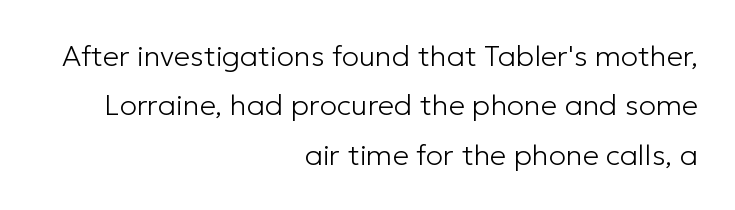
{"serif": "no", "italic": "no", "bold": "no", "weight": "light", "width": "normal", "stroke_contrast": "low", "x_height": "medium", "monospaced": "no", "underline": "no", "align": "right", "line_spacing": "normal", "line_spacing_ratio": 1.7, "letter_spacing": "normal", "letter_spacing_em": 0.0, "glyph_px": 29}
